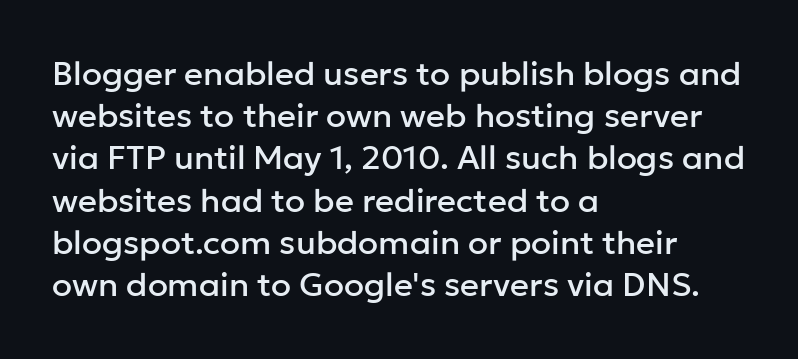
The image shows 33 px sans-serif type, upright; set left-aligned, normal line spacing (1.28x), normal letter spacing, not underlined; low stroke contrast and a medium x-height.
